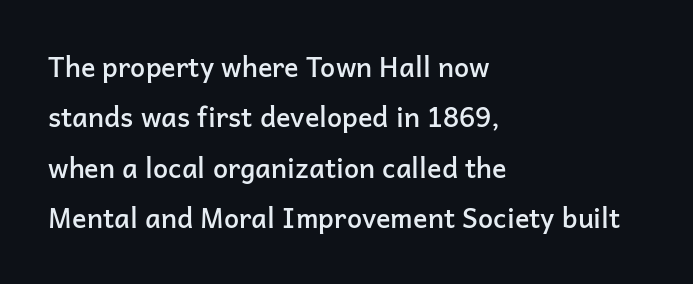
The image shows 27 px text type, upright; set left-aligned, line spacing 1.87x, normal letter spacing, not underlined.
